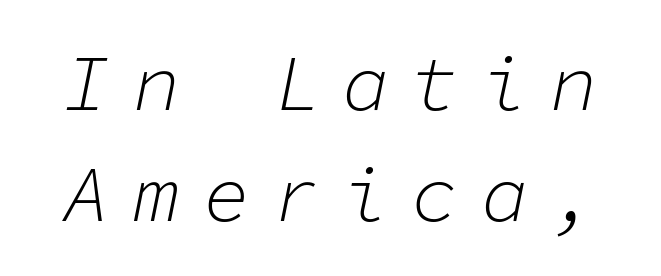
What's the leading like? Ordinary, nothing unusual. You could count columns in this text — the font is strictly monospaced. No word sits above an underline. The passage shown leans; its letterforms are oblique. Weight class: somewhere from thin through regular.
